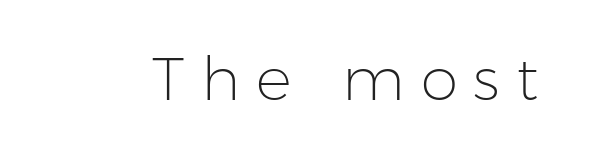
Q: Is the text bold? A: No.
Q: Is the text italic (slanted)? A: No, it is upright.
Q: Is the typeface a serif or a sans-serif typeface? A: Sans-serif.
Q: Is the text underlined? A: No.
Q: Is the spacing between letters normal or unusually wide? A: Unusually wide.
Q: Width (condensed, normal, or wide)? A: Normal.
Q: Stroke contrast? A: Low.
Q: x-height? A: Medium.
Q: Monospaced? A: No.
